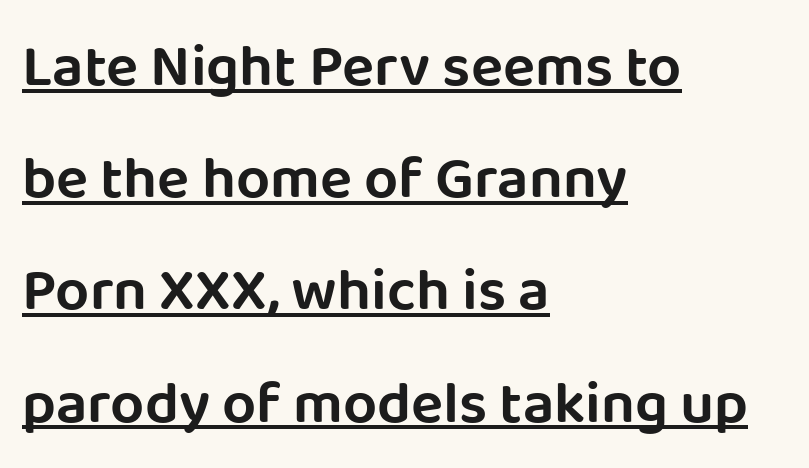
{"serif": "no", "italic": "no", "width": "normal", "stroke_contrast": "low", "x_height": "large", "monospaced": "no", "underline": "yes", "align": "left", "line_spacing_ratio": 1.87, "letter_spacing": "normal", "letter_spacing_em": 0.0, "glyph_px": 60}
